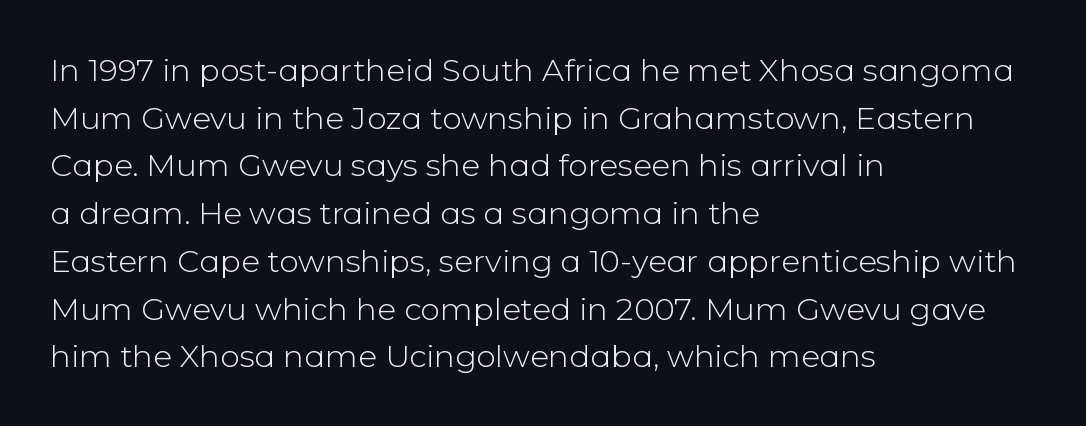
Q: Is the text bold? A: No.
Q: Is the text italic (slanted)? A: No, it is upright.
Q: Is the typeface a serif or a sans-serif typeface? A: Sans-serif.
Q: Is the text underlined? A: No.
Q: How is the paragraph aligned? A: Left-aligned.
Q: Is the spacing between letters normal or unusually wide? A: Normal.
Q: Is the spacing between lines tight, normal or loose? A: Normal.
Q: Width (condensed, normal, or wide)? A: Normal.
Q: Stroke contrast? A: Low.
Q: x-height? A: Medium.
Q: Monospaced? A: No.
